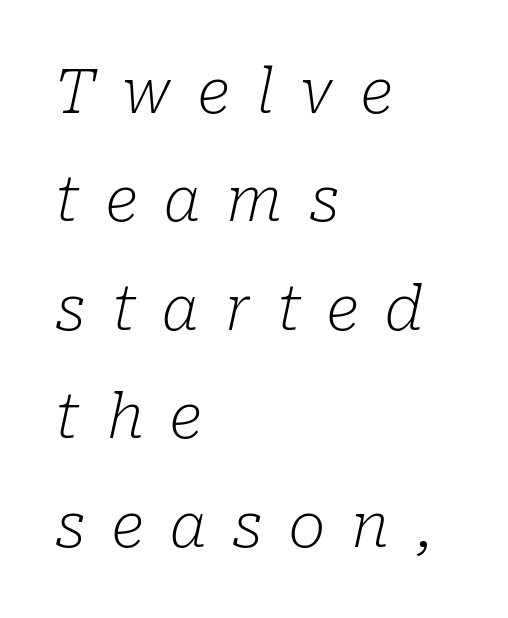
{"serif": "yes", "italic": "yes", "lean": "right", "slant_degrees": 10, "bold": "no", "weight": "light", "width": "normal", "stroke_contrast": "low", "x_height": "medium", "monospaced": "no", "underline": "no", "align": "left", "line_spacing_ratio": 1.75, "letter_spacing": "wide", "letter_spacing_em": 0.43, "glyph_px": 62}
